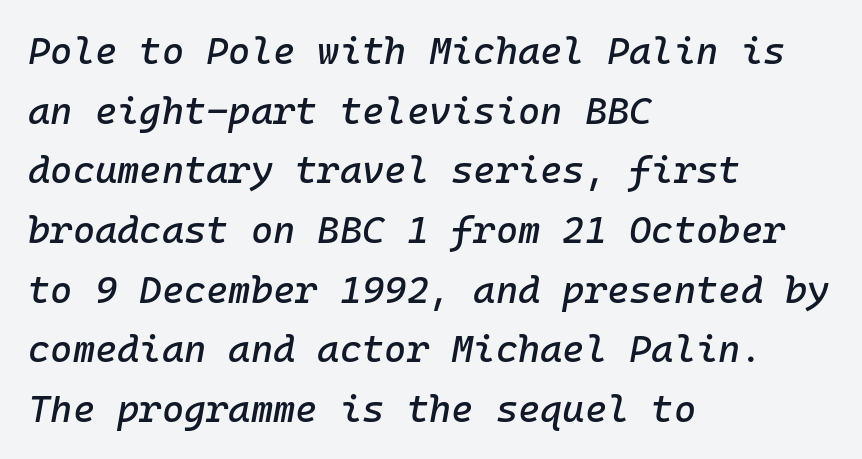
Q: Is the text italic (slanted)? A: Yes, it leans right by about 10 degrees.
Q: Is the text underlined? A: No.
Q: How is the paragraph aligned? A: Left-aligned.
Q: Is the spacing between letters normal or unusually wide? A: Normal.
Q: Is the spacing between lines tight, normal or loose? A: Normal.
Q: Width (condensed, normal, or wide)? A: Normal.
Q: Stroke contrast? A: Low.
Q: x-height? A: Medium.
Q: Monospaced? A: Yes.
